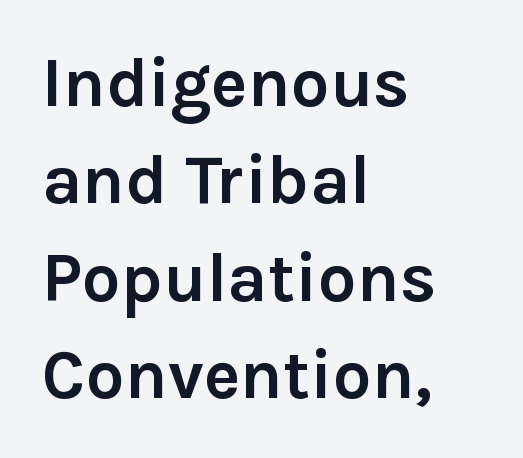
The image shows 69 px semibold sans-serif type, upright; set left-aligned, normal line spacing (1.41x), normal letter spacing, not underlined; low stroke contrast and a medium x-height.
